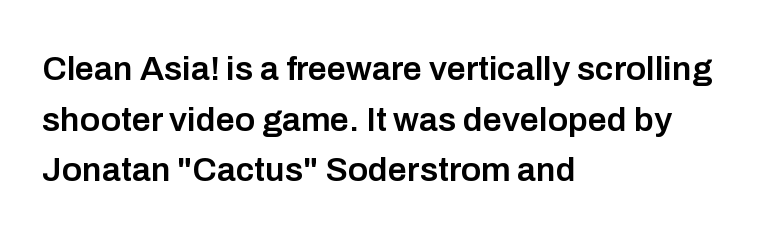
{"serif": "no", "italic": "no", "bold": "semi", "weight": "semibold", "width": "normal", "stroke_contrast": "low", "x_height": "medium", "monospaced": "no", "underline": "no", "align": "left", "line_spacing": "normal", "line_spacing_ratio": 1.49, "letter_spacing": "normal", "letter_spacing_em": 0.0, "glyph_px": 34}
